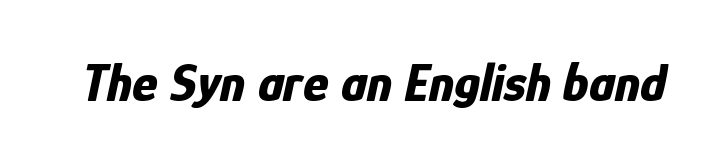
{"italic": "yes", "lean": "right", "slant_degrees": 12, "bold": "yes", "weight": "bold", "width": "condensed", "stroke_contrast": "low", "x_height": "medium", "monospaced": "no", "underline": "no", "letter_spacing": "normal", "letter_spacing_em": 0.0, "glyph_px": 54}
